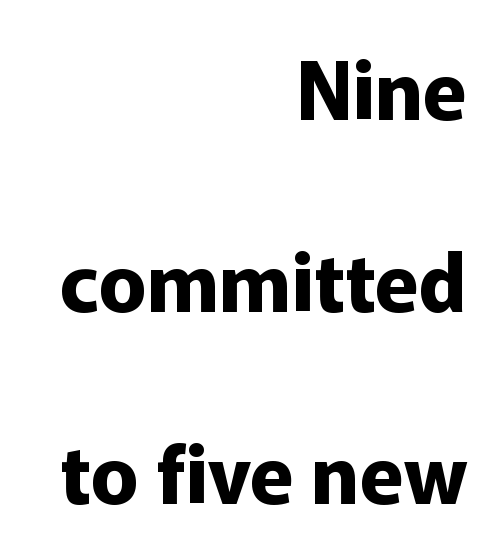
{"serif": "no", "italic": "no", "bold": "yes", "weight": "bold", "width": "normal", "stroke_contrast": "low", "x_height": "medium", "monospaced": "no", "underline": "no", "align": "right", "line_spacing": "loose", "line_spacing_ratio": 2.4, "letter_spacing": "normal", "letter_spacing_em": 0.0, "glyph_px": 80}
